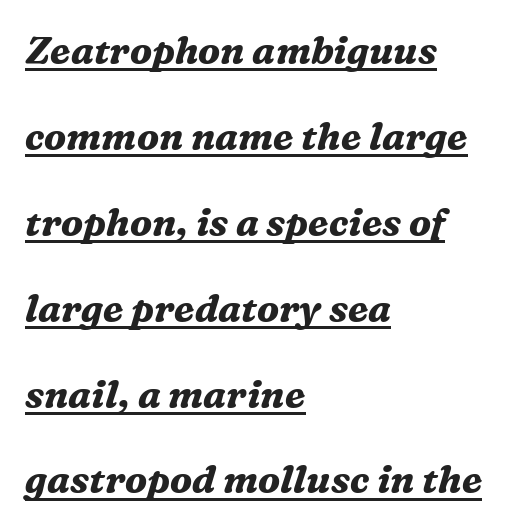
The image shows 38 px bold serif type, italic (leaning right); set left-aligned, loose line spacing (2.26x), normal letter spacing, underlined; medium stroke contrast and a medium x-height.
